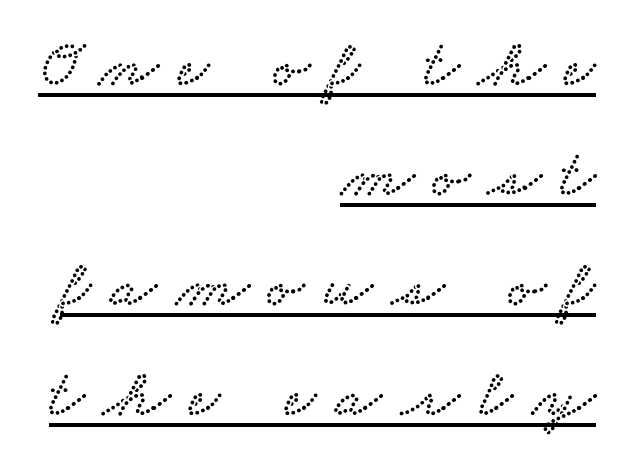
A typesetter would call this heavily tracked-out type. Note the varied advance widths — an 'i' is clearly narrower than an 'm'. Horizontal bands of white between lines are of average thickness. Compared with undecorated copy, this sample adds a rule below the words.
